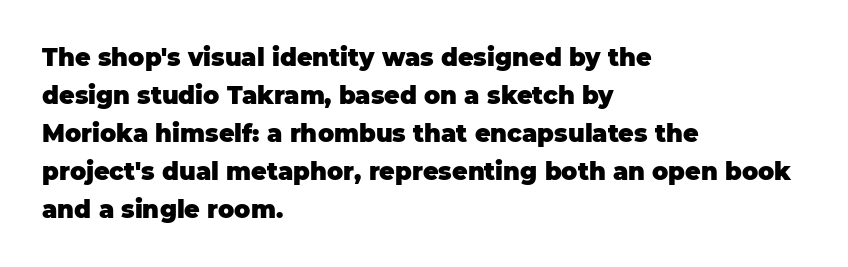
Q: Is the text bold? A: Yes.
Q: Is the text italic (slanted)? A: No, it is upright.
Q: Is the text underlined? A: No.
Q: How is the paragraph aligned? A: Left-aligned.
Q: Is the spacing between letters normal or unusually wide? A: Normal.
Q: Is the spacing between lines tight, normal or loose? A: Normal.
